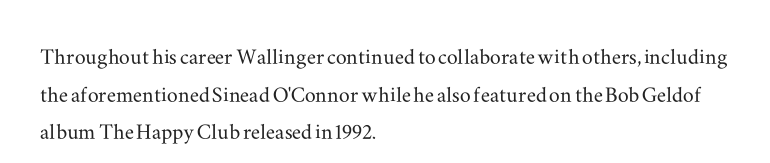
The image shows 27 px text type, upright; set left-aligned, normal line spacing (1.39x), normal letter spacing, not underlined.
